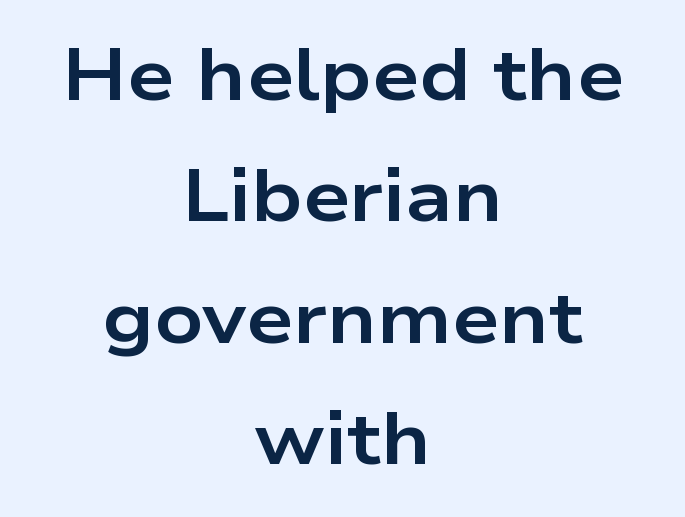
{"serif": "no", "italic": "no", "bold": "yes", "weight": "bold", "width": "wide", "stroke_contrast": "low", "x_height": "medium", "monospaced": "no", "underline": "no", "align": "center", "line_spacing": "normal", "line_spacing_ratio": 1.64, "letter_spacing": "normal", "letter_spacing_em": 0.0, "glyph_px": 74}
